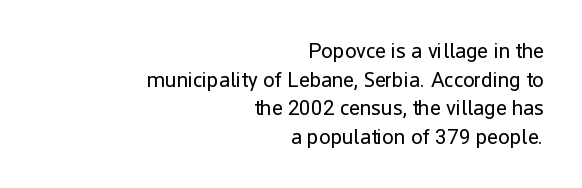
{"italic": "no", "bold": "no", "underline": "no", "align": "right", "line_spacing": "normal", "line_spacing_ratio": 1.36, "letter_spacing": "normal", "letter_spacing_em": 0.0, "glyph_px": 21}
